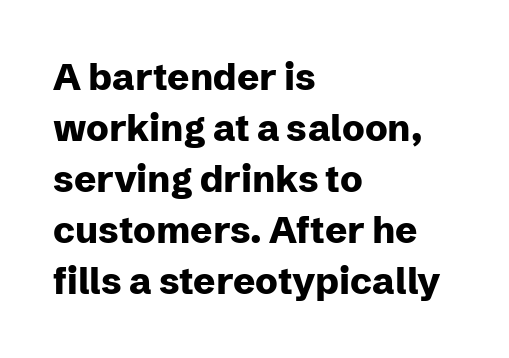
{"serif": "no", "italic": "no", "bold": "yes", "weight": "heavy", "width": "normal", "stroke_contrast": "low", "x_height": "medium", "monospaced": "no", "underline": "no", "align": "left", "line_spacing": "normal", "line_spacing_ratio": 1.38, "letter_spacing": "normal", "letter_spacing_em": 0.0, "glyph_px": 37}
